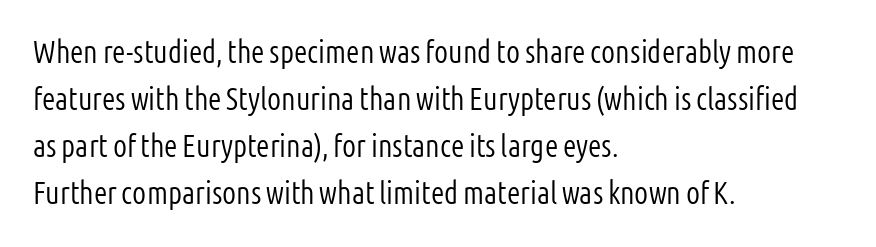
Q: Is the text bold? A: No.
Q: Is the text italic (slanted)? A: No, it is upright.
Q: Is the typeface a serif or a sans-serif typeface? A: Sans-serif.
Q: Is the text underlined? A: No.
Q: How is the paragraph aligned? A: Left-aligned.
Q: Is the spacing between letters normal or unusually wide? A: Normal.
Q: Is the spacing between lines tight, normal or loose? A: Normal.
Q: Width (condensed, normal, or wide)? A: Condensed.
Q: Stroke contrast? A: Low.
Q: x-height? A: Medium.
Q: Monospaced? A: No.
